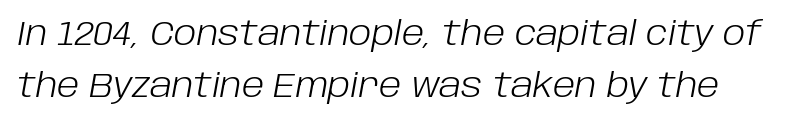
Q: Is the text bold? A: No.
Q: Is the text italic (slanted)? A: Yes, it leans right by about 10 degrees.
Q: Is the text underlined? A: No.
Q: Is the spacing between letters normal or unusually wide? A: Normal.
Q: Is the spacing between lines tight, normal or loose? A: Normal.
Q: Width (condensed, normal, or wide)? A: Normal.
Q: Stroke contrast? A: Low.
Q: x-height? A: Large.
Q: Monospaced? A: No.
